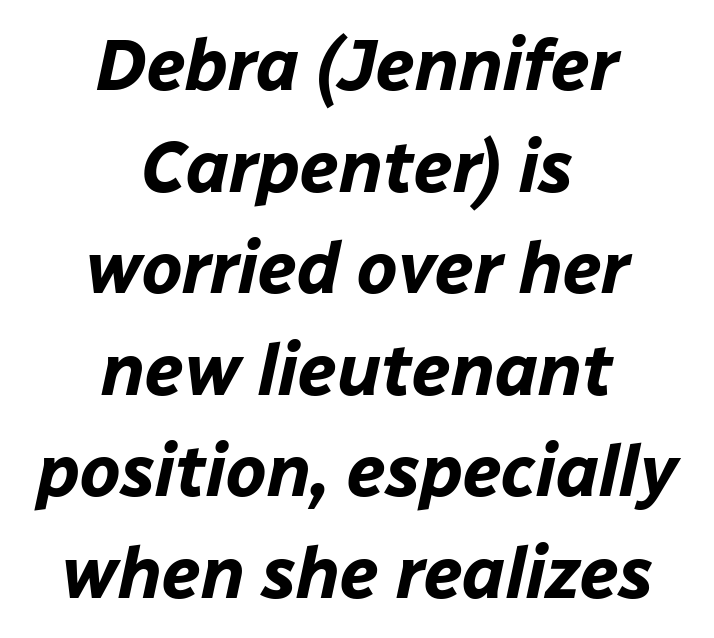
These lines are rendered in a variable-pitch font. These lines stack symmetrically, like a column narrowing and widening about its center. Typesetter's note: full bold, strokes at maximum text heaviness. Each row of text sits above clean, open space.
